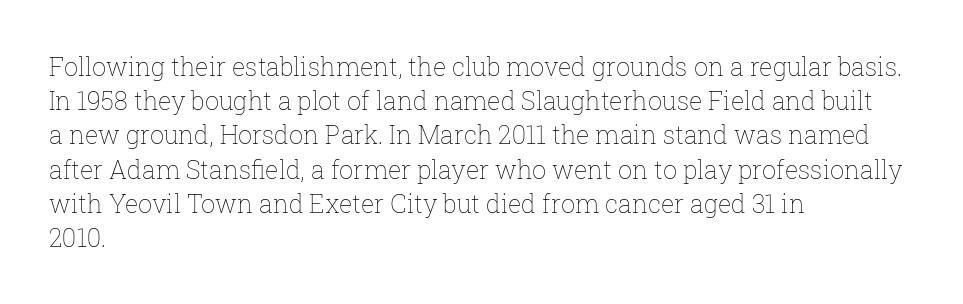
{"italic": "no", "bold": "no", "underline": "no", "align": "left", "line_spacing": "normal", "line_spacing_ratio": 1.37, "letter_spacing": "normal", "letter_spacing_em": 0.0, "glyph_px": 25}
